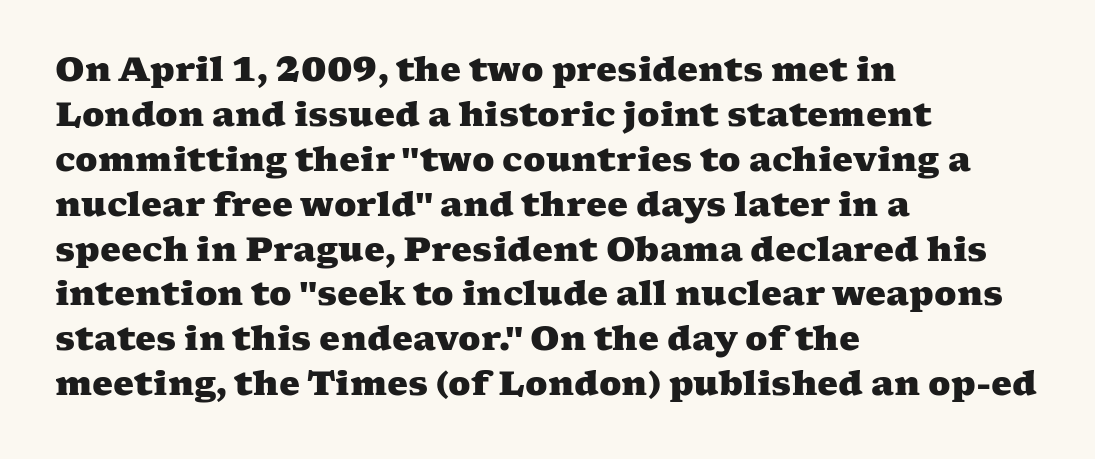
{"serif": "yes", "bold": "yes", "weight": "heavy", "width": "wide", "stroke_contrast": "medium", "x_height": "medium", "monospaced": "no", "underline": "no", "align": "left", "line_spacing": "normal", "line_spacing_ratio": 1.36, "letter_spacing": "normal", "letter_spacing_em": 0.0, "glyph_px": 33}
